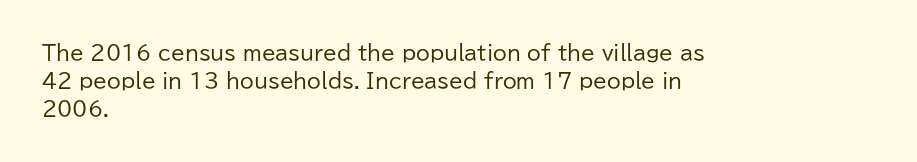
The image shows 20 px text type, upright; set left-aligned, normal line spacing (1.41x), normal letter spacing, not underlined.
